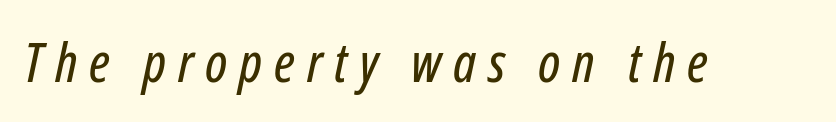
Is this a fixed-width face? No — the glyphs have proportional, varying widths. Tracking value appears strongly positive — letters spread wide. Glance below the letters and you will spot only blank space. Yep, that's italic — everything's leaning.
